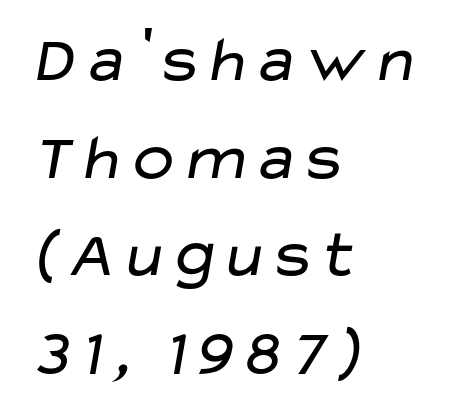
{"serif": "no", "bold": "no", "weight": "regular", "width": "wide", "stroke_contrast": "low", "x_height": "medium", "monospaced": "no", "underline": "no", "align": "left", "line_spacing": "normal", "line_spacing_ratio": 1.48, "letter_spacing": "normal", "letter_spacing_em": 0.0, "glyph_px": 66}
